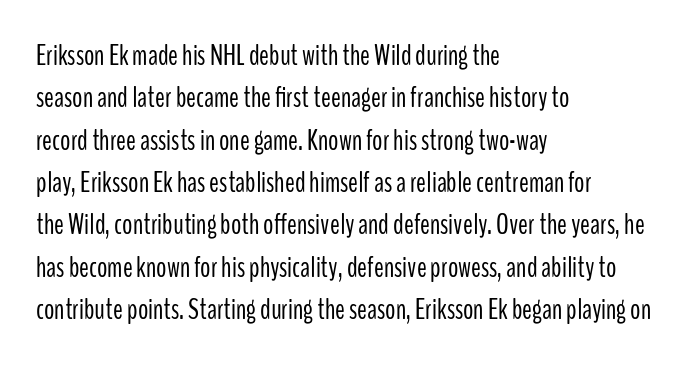
Q: Is the text bold? A: No.
Q: Is the text italic (slanted)? A: No, it is upright.
Q: Is the typeface a serif or a sans-serif typeface? A: Sans-serif.
Q: Is the text underlined? A: No.
Q: How is the paragraph aligned? A: Left-aligned.
Q: Is the spacing between letters normal or unusually wide? A: Normal.
Q: Is the spacing between lines tight, normal or loose? A: Normal.
Q: Width (condensed, normal, or wide)? A: Condensed.
Q: Stroke contrast? A: Low.
Q: x-height? A: Medium.
Q: Monospaced? A: No.
